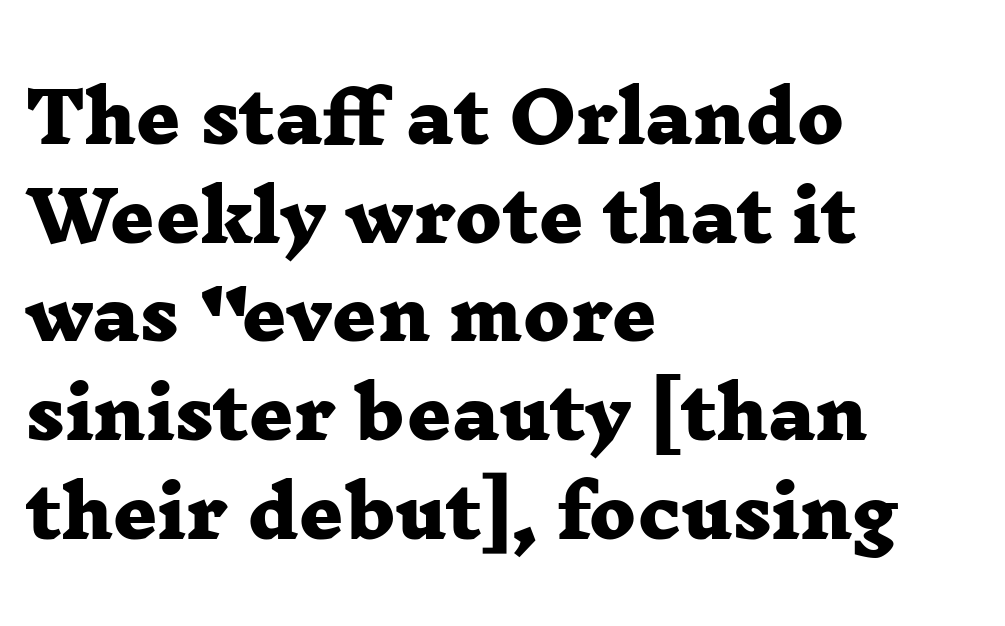
{"serif": "yes", "bold": "yes", "weight": "heavy", "width": "wide", "stroke_contrast": "low", "x_height": "medium", "monospaced": "no", "underline": "no", "align": "left", "line_spacing": "normal", "line_spacing_ratio": 1.43, "letter_spacing": "normal", "letter_spacing_em": 0.0, "glyph_px": 69}
